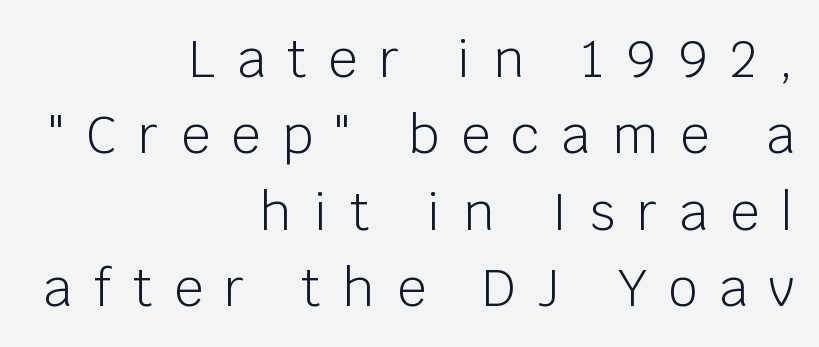
{"serif": "no", "italic": "no", "bold": "no", "weight": "light", "width": "normal", "stroke_contrast": "low", "x_height": "large", "monospaced": "no", "underline": "no", "align": "right", "line_spacing": "normal", "line_spacing_ratio": 1.5, "letter_spacing": "wide", "letter_spacing_em": 0.43, "glyph_px": 51}
